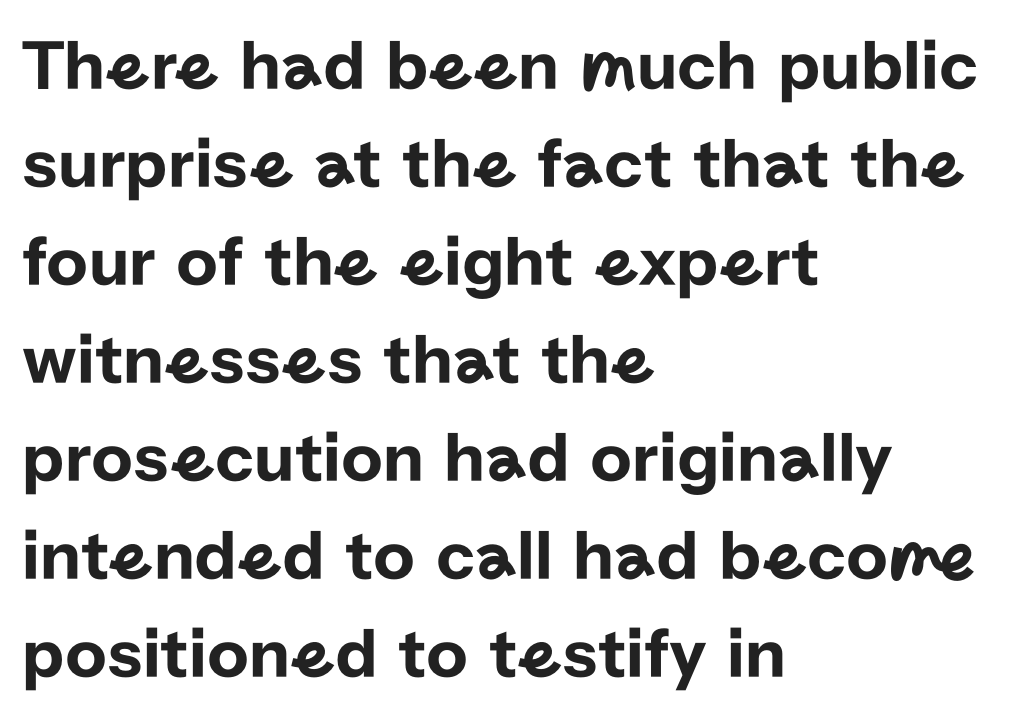
{"serif": "no", "italic": "no", "width": "normal", "stroke_contrast": "low", "x_height": "medium", "monospaced": "no", "underline": "no", "align": "left", "line_spacing": "normal", "line_spacing_ratio": 1.36, "letter_spacing": "normal", "letter_spacing_em": 0.0, "glyph_px": 72}
